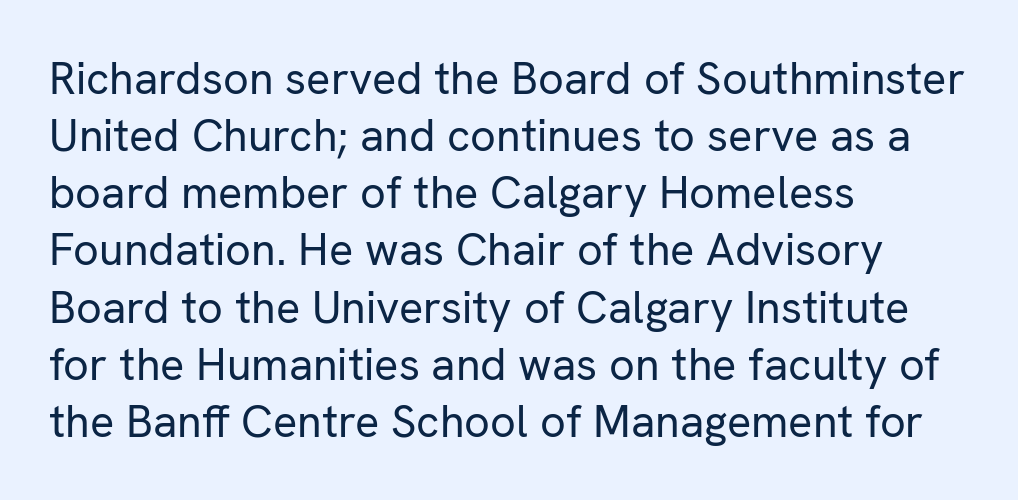
The image shows 45 px regular-weight sans-serif type, upright; set left-aligned, normal line spacing (1.27x), normal letter spacing, not underlined; low stroke contrast and a medium x-height.
